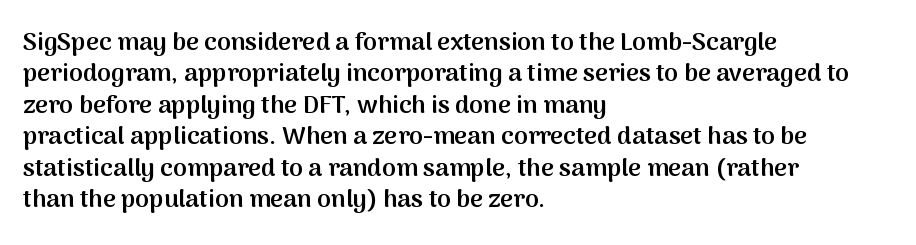
{"italic": "no", "bold": "semi", "underline": "no", "align": "left", "line_spacing": "normal", "line_spacing_ratio": 1.26, "letter_spacing": "normal", "letter_spacing_em": 0.0, "glyph_px": 25}
